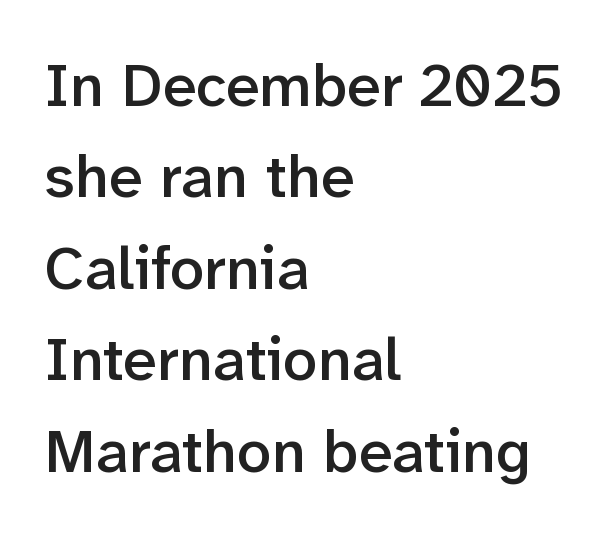
Is the letter spacing exaggerated? No — it looks like the ordinary default. You can tell it's not italic because the verticals are truly vertical. You could not count columns in this text — the font is proportionally spaced. This is moderately heavy type, rendered in semibold. This rendering uses left alignment, leaving the right contour irregular.
